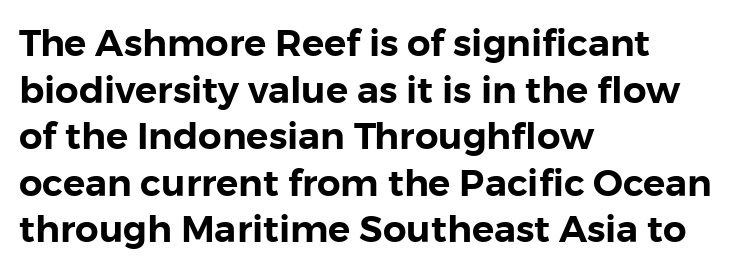
Q: Is the text italic (slanted)? A: No, it is upright.
Q: Is the typeface a serif or a sans-serif typeface? A: Sans-serif.
Q: Is the text underlined? A: No.
Q: How is the paragraph aligned? A: Left-aligned.
Q: Is the spacing between letters normal or unusually wide? A: Normal.
Q: Is the spacing between lines tight, normal or loose? A: Normal.
Q: Width (condensed, normal, or wide)? A: Normal.
Q: Stroke contrast? A: Low.
Q: x-height? A: Medium.
Q: Monospaced? A: No.
